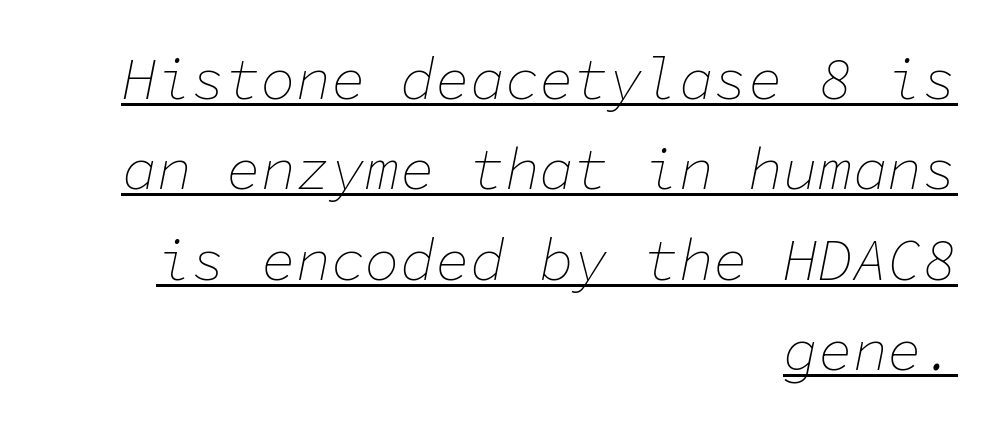
The image shows 58 px thin type, italic (leaning right), monospaced; set right-aligned, normal line spacing (1.56x), normal letter spacing, underlined; low stroke contrast and a medium x-height.
